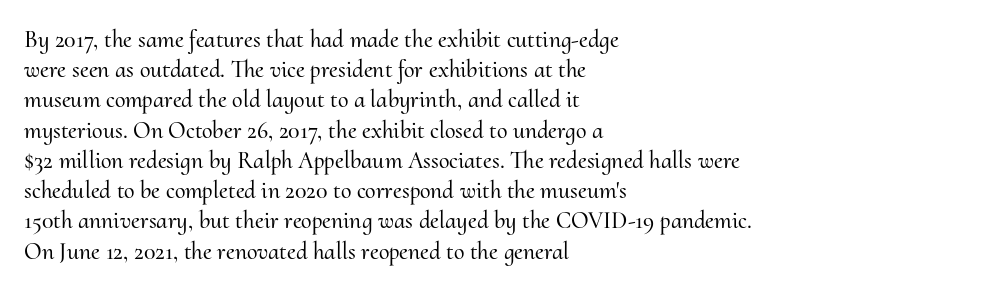
Q: Is the text italic (slanted)? A: No, it is upright.
Q: Is the text underlined? A: No.
Q: How is the paragraph aligned? A: Left-aligned.
Q: Is the spacing between letters normal or unusually wide? A: Normal.
Q: Is the spacing between lines tight, normal or loose? A: Normal.
